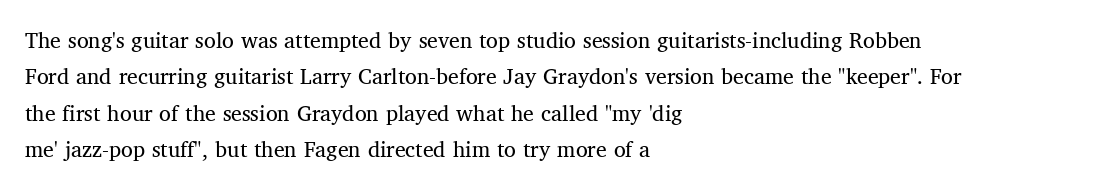
Q: Is the text bold? A: No.
Q: Is the text italic (slanted)? A: No, it is upright.
Q: Is the text underlined? A: No.
Q: How is the paragraph aligned? A: Left-aligned.
Q: Is the spacing between letters normal or unusually wide? A: Normal.
Q: Is the spacing between lines tight, normal or loose? A: Normal.
